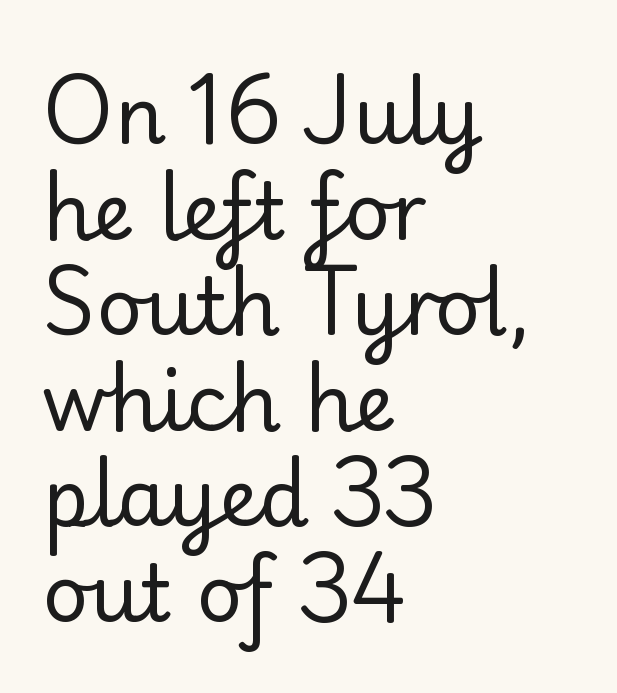
The image shows 79 px regular-weight serif type, upright; set left-aligned, line spacing 1.21x, normal letter spacing, not underlined; low stroke contrast and a small x-height.
